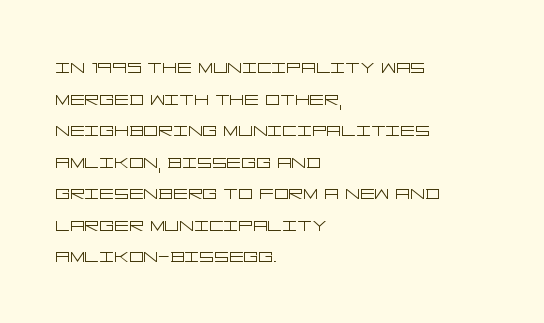
{"italic": "no", "bold": "no", "underline": "no", "align": "left", "line_spacing": "normal", "line_spacing_ratio": 1.37, "letter_spacing": "normal", "letter_spacing_em": 0.0, "glyph_px": 23}
